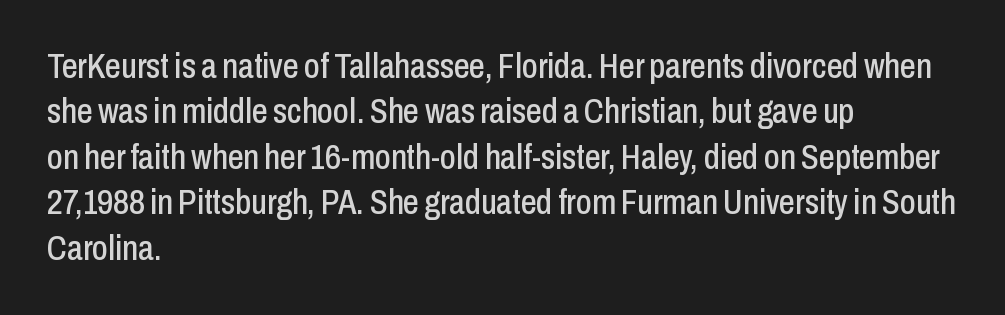
Q: Is the text italic (slanted)? A: No, it is upright.
Q: Is the typeface a serif or a sans-serif typeface? A: Sans-serif.
Q: Is the text underlined? A: No.
Q: How is the paragraph aligned? A: Left-aligned.
Q: Is the spacing between letters normal or unusually wide? A: Normal.
Q: Is the spacing between lines tight, normal or loose? A: Normal.
Q: Width (condensed, normal, or wide)? A: Condensed.
Q: Stroke contrast? A: Low.
Q: x-height? A: Medium.
Q: Monospaced? A: No.
